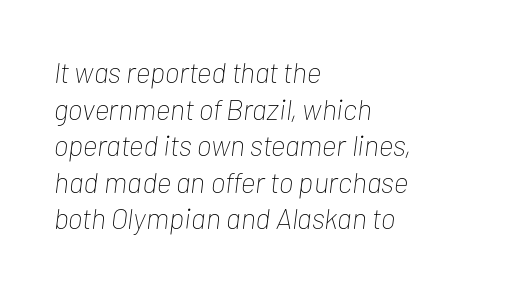
{"italic": "yes", "lean": "right", "slant_degrees": 7, "bold": "no", "weight": "thin", "width": "condensed", "stroke_contrast": "low", "x_height": "medium", "monospaced": "no", "underline": "no", "align": "left", "line_spacing": "normal", "line_spacing_ratio": 1.26, "letter_spacing": "normal", "letter_spacing_em": 0.0, "glyph_px": 29}
